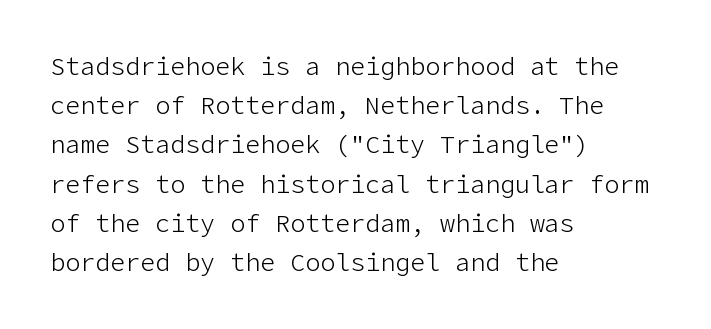
The image shows 25 px text type, upright; set left-aligned, normal line spacing (1.57x), normal letter spacing, not underlined.
